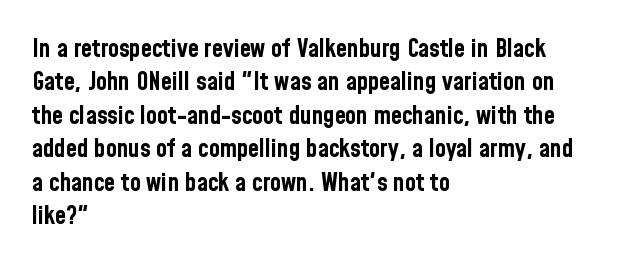
{"italic": "no", "bold": "yes", "underline": "no", "align": "left", "line_spacing": "normal", "line_spacing_ratio": 1.34, "letter_spacing": "normal", "letter_spacing_em": 0.0, "glyph_px": 25}
